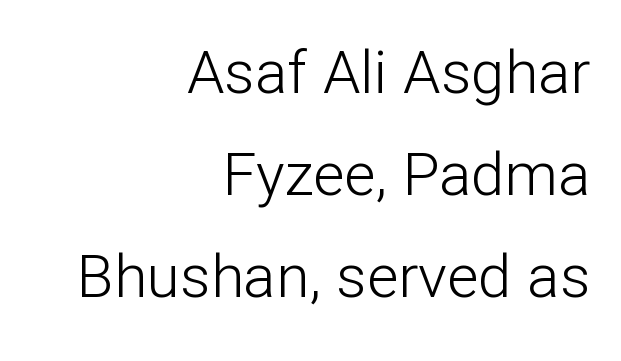
Q: Is the text bold? A: No.
Q: Is the text italic (slanted)? A: No, it is upright.
Q: Is the typeface a serif or a sans-serif typeface? A: Sans-serif.
Q: Is the text underlined? A: No.
Q: How is the paragraph aligned? A: Right-aligned.
Q: Is the spacing between letters normal or unusually wide? A: Normal.
Q: Is the spacing between lines tight, normal or loose? A: Normal.
Q: Width (condensed, normal, or wide)? A: Normal.
Q: Stroke contrast? A: Low.
Q: x-height? A: Medium.
Q: Monospaced? A: No.
